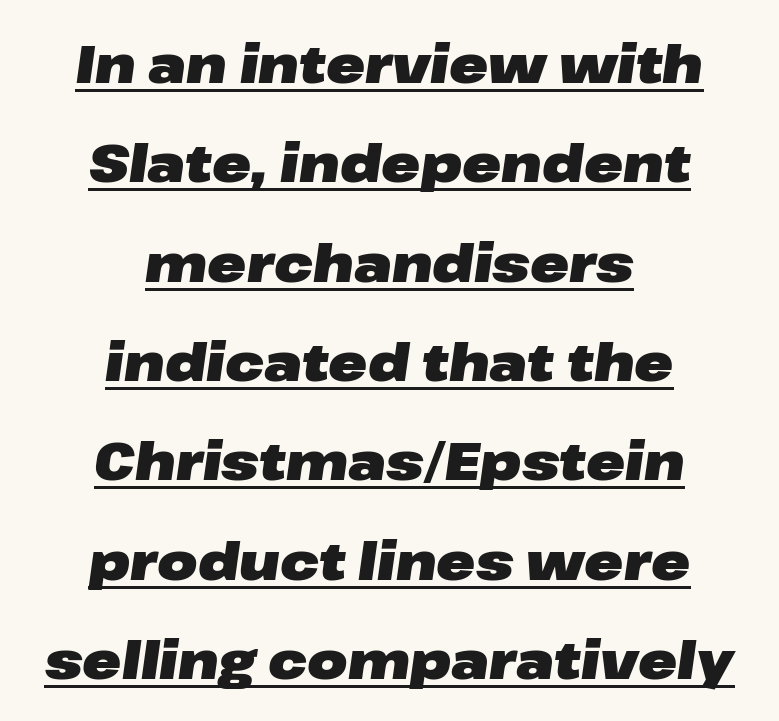
Heavy, bold letterforms. The face used here is proportionally spaced, like ordinary book or web type. Caption: multi-line text, centered on the measure. In terms of leading, this rendering errs on the spacious side. Characters follow at the spacing the type designer built in.
